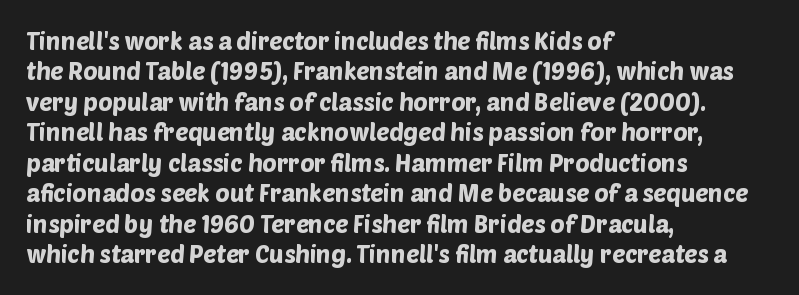
The image shows 24 px text type; set left-aligned, normal line spacing (1.27x), normal letter spacing, not underlined.
